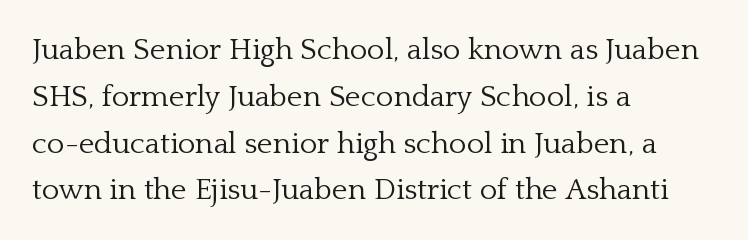
Layout note: lines flush left. Note the varied advance widths — an 'i' is clearly narrower than an 'm'. Are there feet on the stems? There are — it's a serif. Vertically, the passage feels balanced, rows spaced as you'd expect. This rendering leaves character spacing at its baseline value. Nothing heavy about these letters — not bold at all.
